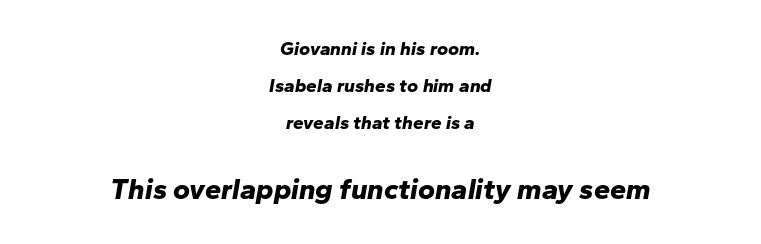
Q: Is the text bold? A: Yes.
Q: Is the text italic (slanted)? A: Yes, it leans right by about 10 degrees.
Q: Is the text underlined? A: No.
Q: How is the paragraph aligned? A: Centered.
Q: Is the spacing between letters normal or unusually wide? A: Normal.
Q: Is the spacing between lines tight, normal or loose? A: Loose.
Q: Which block of text is set in a larger size, the first (top) or the second (bottom)? A: The second (bottom) one.
Q: Width (condensed, normal, or wide)? A: Normal.
Q: Stroke contrast? A: Low.
Q: x-height? A: Medium.
Q: Monospaced? A: No.
